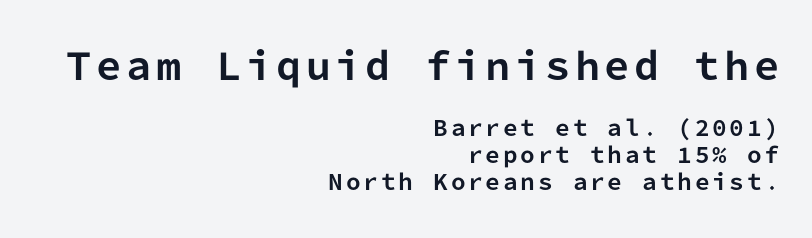
Q: Is the text bold? A: Yes.
Q: Is the text italic (slanted)? A: No, it is upright.
Q: Is the typeface a serif or a sans-serif typeface? A: Sans-serif.
Q: Is the text underlined? A: No.
Q: How is the paragraph aligned? A: Right-aligned.
Q: Is the spacing between lines tight, normal or loose? A: Normal.
Q: Which block of text is set in a larger size, the first (top) or the second (bottom)? A: The first (top) one.
Q: Width (condensed, normal, or wide)? A: Normal.
Q: Stroke contrast? A: Low.
Q: x-height? A: Medium.
Q: Monospaced? A: Yes.
